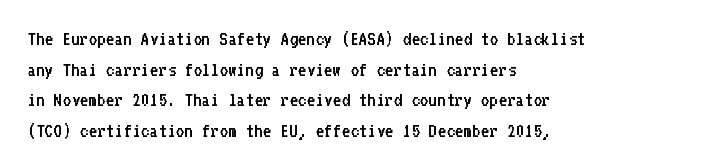
Q: Is the text bold? A: No.
Q: Is the text italic (slanted)? A: No, it is upright.
Q: Is the text underlined? A: No.
Q: How is the paragraph aligned? A: Left-aligned.
Q: Is the spacing between letters normal or unusually wide? A: Normal.
Q: Is the spacing between lines tight, normal or loose? A: Normal.
